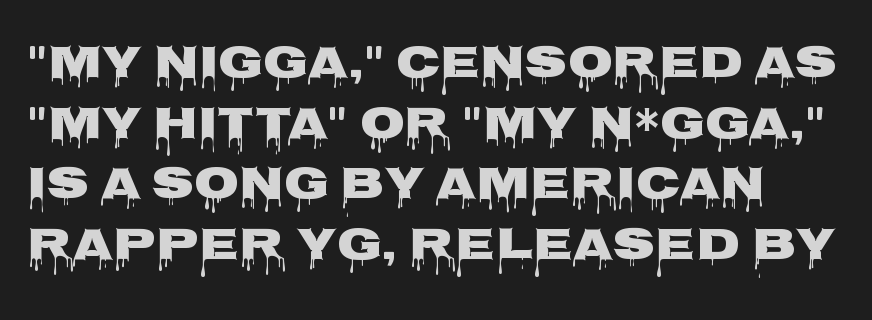
Regarding leading, the lines here are spaced in the standard way. Every stem runs plumb, perpendicular to the baseline. Compared with an ordinary text face, these strokes are far heavier — a full bold. Characters follow at the spacing the type designer built in. Nope, no serifs anywhere on these letters.
